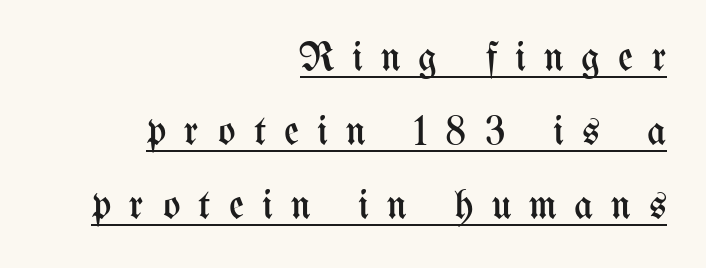
Q: Is the text bold? A: No.
Q: Is the text italic (slanted)? A: No, it is upright.
Q: Is the text underlined? A: Yes.
Q: How is the paragraph aligned? A: Right-aligned.
Q: Is the spacing between letters normal or unusually wide? A: Unusually wide.
Q: Width (condensed, normal, or wide)? A: Condensed.
Q: Stroke contrast? A: Medium.
Q: x-height? A: Medium.
Q: Monospaced? A: No.
